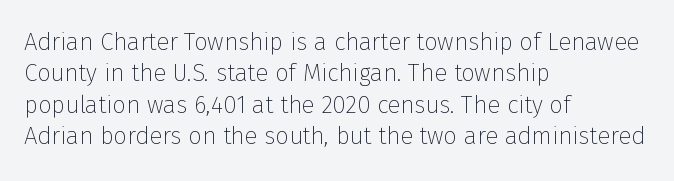
What stands out about the letter spacing? Nothing — it is the standard amount. Unmarked baselines from the first word to the last. The rendering anchors every line to the left-hand side. Regarding leading, the lines here are spaced in the standard way. Compared with a typical body face, this is equally light or lighter still. In terms of posture, this sample is upright.
